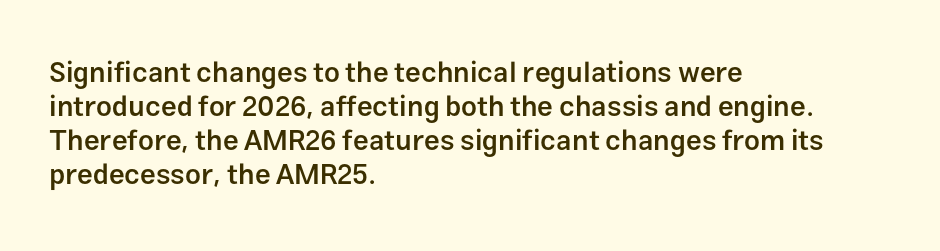
The image shows 28 px semibold sans-serif type, upright; set left-aligned, line spacing 1.22x, normal letter spacing, not underlined; low stroke contrast and a medium x-height.
